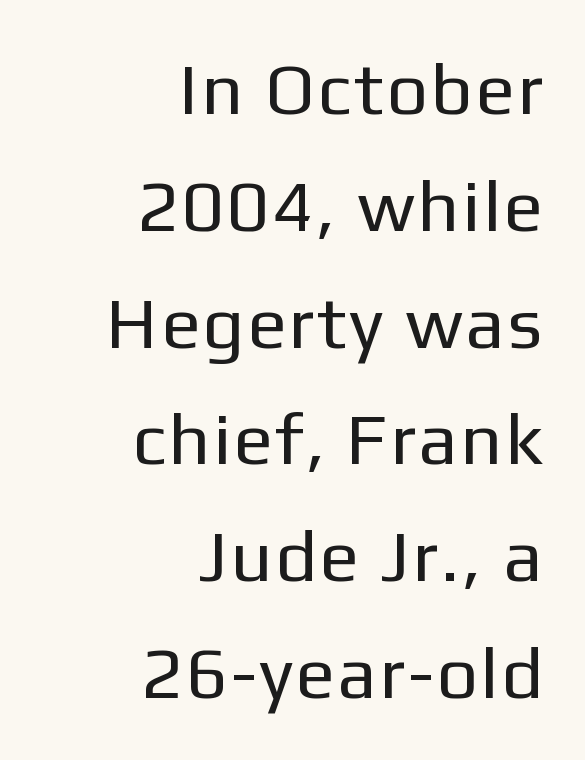
The image shows 73 px regular-weight sans-serif type, upright; set right-aligned, normal line spacing (1.6x), not underlined; low stroke contrast and a medium x-height.
